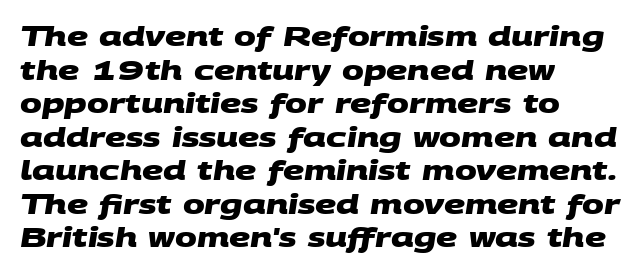
Q: Is the text bold? A: Yes.
Q: Is the text underlined? A: No.
Q: How is the paragraph aligned? A: Left-aligned.
Q: Is the spacing between letters normal or unusually wide? A: Normal.
Q: Is the spacing between lines tight, normal or loose? A: Normal.
